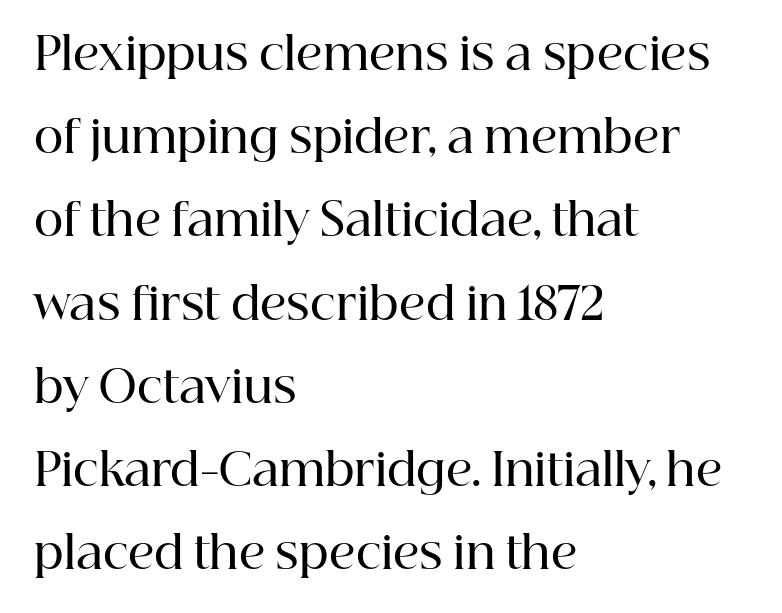
Nope, not italic — everything's standing straight. The rag falls on the right side of this text block. Examine the stroke ends and you'll spot serifs. These lines carry some extra weight — a demibold, not a full bold. Only glyphs here, with clear space below each row.
